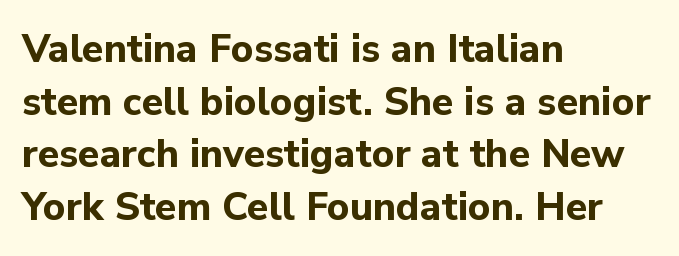
Unmarked baselines from the first word to the last. Notice how descenders clear the ascenders below comfortably — that's standard leading. A classic flush-left, rag-right setting is used for this passage. Nobody touched the tracking dial on this one. Look at the bottom of the vertical strokes: they stop flat, with no serifs. A roman cut, with each character standing at attention.
